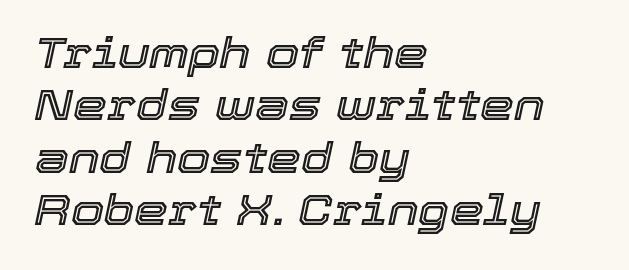
{"italic": "yes", "lean": "right", "slant_degrees": 12, "width": "normal", "x_height": "medium", "monospaced": "no", "underline": "no", "align": "left", "line_spacing_ratio": 1.22, "letter_spacing": "normal", "letter_spacing_em": 0.0, "glyph_px": 43}
